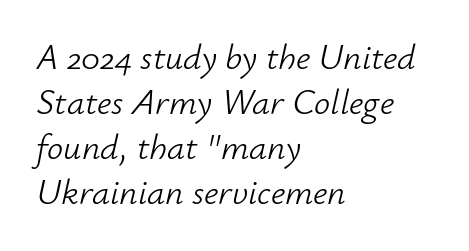
Q: Is the text bold? A: No.
Q: Is the text italic (slanted)? A: Yes, it leans right by about 12 degrees.
Q: Is the text underlined? A: No.
Q: How is the paragraph aligned? A: Left-aligned.
Q: Is the spacing between letters normal or unusually wide? A: Normal.
Q: Is the spacing between lines tight, normal or loose? A: Normal.
Q: Width (condensed, normal, or wide)? A: Normal.
Q: Stroke contrast? A: Low.
Q: x-height? A: Small.
Q: Monospaced? A: No.
